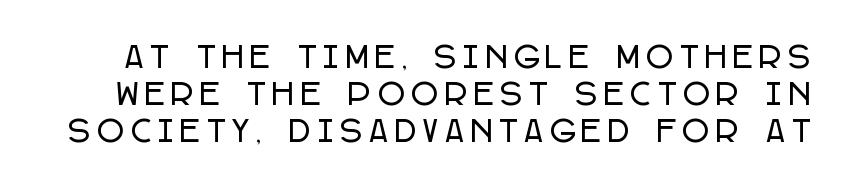
The image shows 29 px condensed sans-serif type, upright; set normal line spacing (1.28x), unusually wide letter spacing (+0.24 em), not underlined; low stroke contrast and a large x-height.
